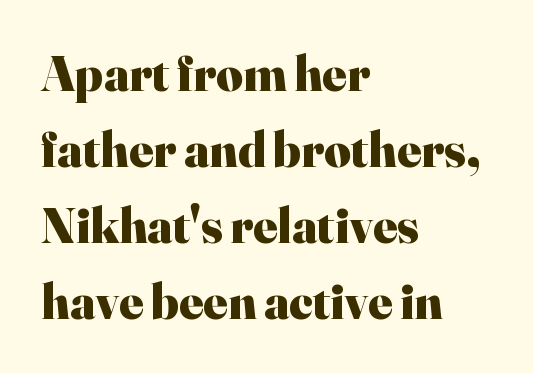
Q: Is the text bold? A: Yes.
Q: Is the text italic (slanted)? A: No, it is upright.
Q: Is the typeface a serif or a sans-serif typeface? A: Serif.
Q: Is the text underlined? A: No.
Q: How is the paragraph aligned? A: Left-aligned.
Q: Is the spacing between letters normal or unusually wide? A: Normal.
Q: Is the spacing between lines tight, normal or loose? A: Normal.
Q: Width (condensed, normal, or wide)? A: Normal.
Q: Stroke contrast? A: High.
Q: x-height? A: Small.
Q: Monospaced? A: No.
